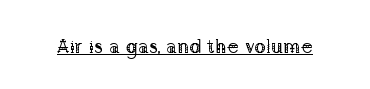
Between one letter and the next there's only the usual sliver of space. A roman cut, with each character standing at attention. The rendered words wear a rule along their underside. Heaviness? Minimal to ordinary, like unemphasized prose.
